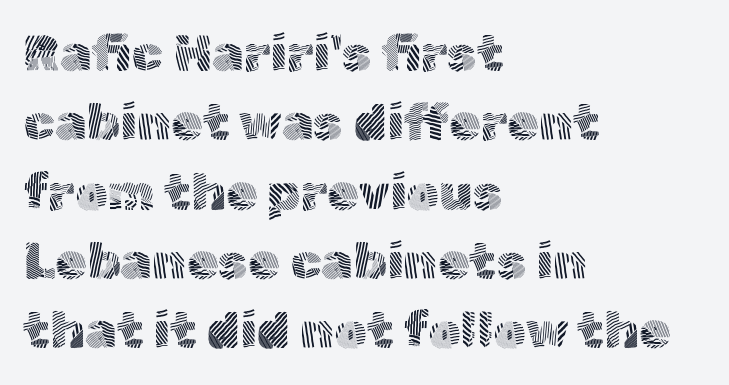
{"serif": "no", "italic": "no", "bold": "no", "weight": "light", "width": "normal", "x_height": "medium", "monospaced": "no", "underline": "no", "align": "left", "line_spacing": "normal", "line_spacing_ratio": 1.36, "letter_spacing": "normal", "letter_spacing_em": 0.0, "glyph_px": 51}
